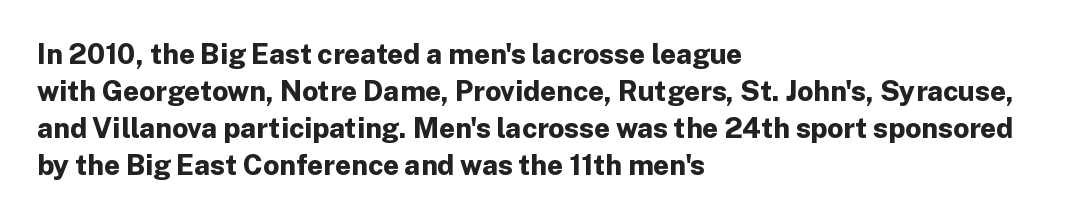
The face used here is rendered with its standard letterfit. The passage shown is typeset with a sans-serif family. Notice how descenders clear the ascenders below comfortably — that's standard leading. Note the varied advance widths — an 'i' is clearly narrower than an 'm'. The ragged edge is on the right, which tells us the setting is flush left. The string is rendered with underlining switched off.
